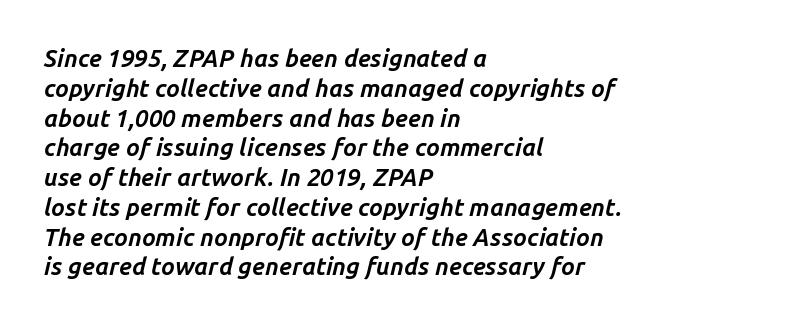
The characters look thick and weighty, a clear bold. The lines in this sample share a left origin and differ only in where they stop. The space beneath each line is pristine and unruled. The font's italic variant was chosen for this text. Between one letter and the next there's only the usual sliver of space.
